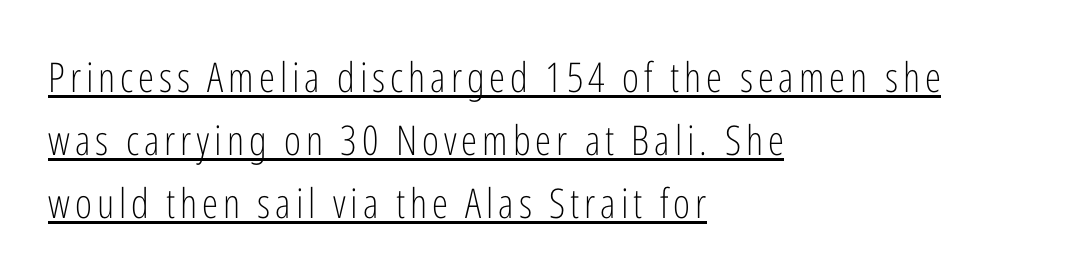
The rendering uses a moderate line-height, typical for paragraphs. A typesetter would mark this as roman, not italic. Character widths vary here, with narrow letters taking less room than wide ones. To sum up the face: it is a sans, with no serifs. The words here are underlined.
